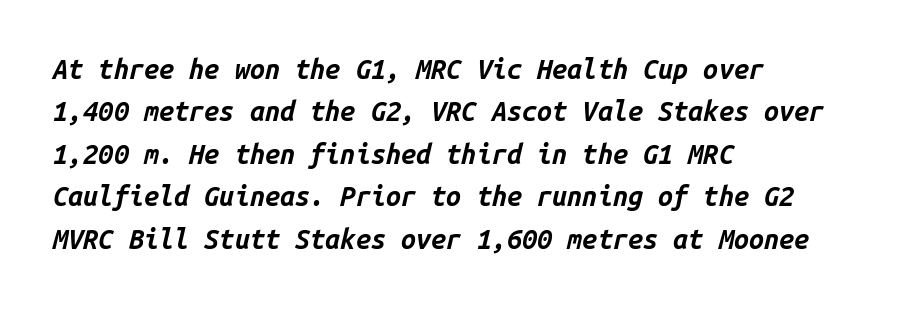
Nobody drew a line under any word here. The compositor pushed each line to the left boundary. An italicized treatment has been applied to the whole sample. Does the leading feel generous? No, just average. Inter-character spacing is left at the font's built-in metrics.
